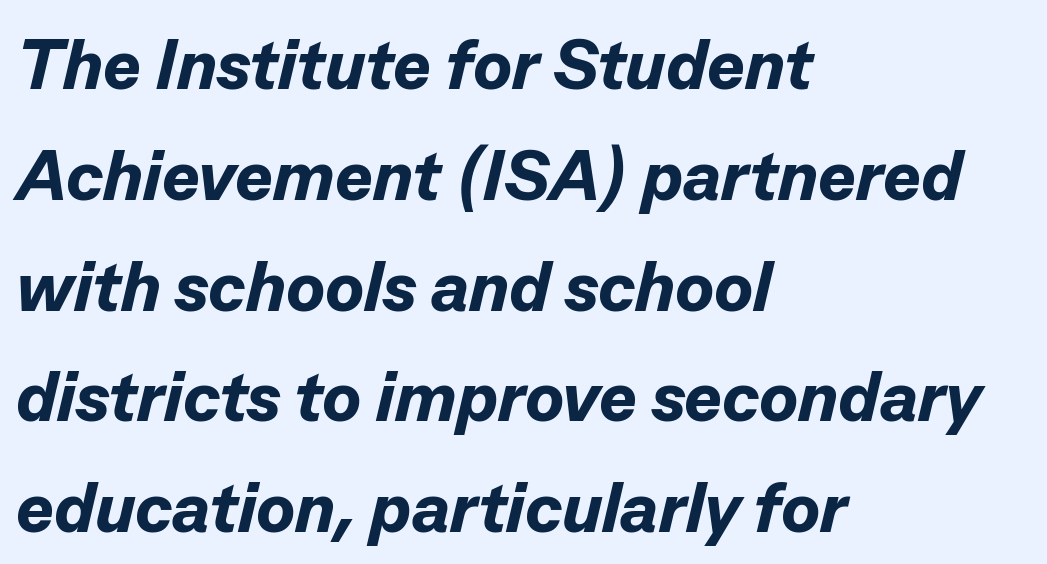
{"italic": "yes", "lean": "right", "slant_degrees": 13, "bold": "yes", "weight": "bold", "width": "normal", "stroke_contrast": "low", "x_height": "medium", "monospaced": "no", "underline": "no", "align": "left", "line_spacing": "normal", "line_spacing_ratio": 1.56, "letter_spacing": "normal", "letter_spacing_em": 0.0, "glyph_px": 71}
